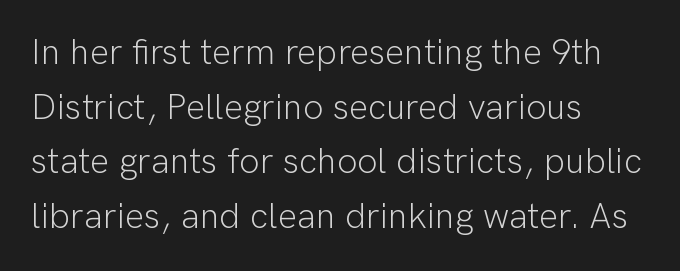
Q: Is the text bold? A: No.
Q: Is the text italic (slanted)? A: No, it is upright.
Q: Is the typeface a serif or a sans-serif typeface? A: Sans-serif.
Q: Is the text underlined? A: No.
Q: How is the paragraph aligned? A: Left-aligned.
Q: Is the spacing between letters normal or unusually wide? A: Normal.
Q: Is the spacing between lines tight, normal or loose? A: Normal.
Q: Width (condensed, normal, or wide)? A: Normal.
Q: Stroke contrast? A: Low.
Q: x-height? A: Medium.
Q: Monospaced? A: No.
